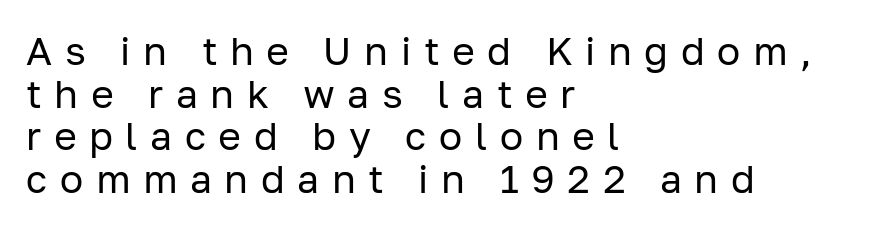
Q: Is the text bold? A: No.
Q: Is the text italic (slanted)? A: No, it is upright.
Q: Is the typeface a serif or a sans-serif typeface? A: Sans-serif.
Q: Is the text underlined? A: No.
Q: How is the paragraph aligned? A: Left-aligned.
Q: Is the spacing between letters normal or unusually wide? A: Unusually wide.
Q: Is the spacing between lines tight, normal or loose? A: Tight.
Q: Width (condensed, normal, or wide)? A: Normal.
Q: Stroke contrast? A: Low.
Q: x-height? A: Medium.
Q: Monospaced? A: No.
